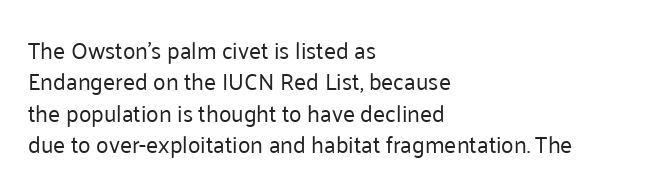
Q: Is the text bold? A: No.
Q: Is the text italic (slanted)? A: No, it is upright.
Q: Is the text underlined? A: No.
Q: How is the paragraph aligned? A: Left-aligned.
Q: Is the spacing between letters normal or unusually wide? A: Normal.
Q: Is the spacing between lines tight, normal or loose? A: Normal.
